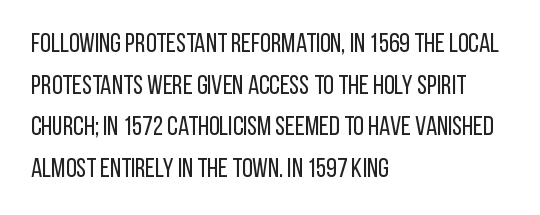
Q: Is the text bold? A: No.
Q: Is the text italic (slanted)? A: No, it is upright.
Q: Is the text underlined? A: No.
Q: How is the paragraph aligned? A: Left-aligned.
Q: Is the spacing between letters normal or unusually wide? A: Normal.
Q: Is the spacing between lines tight, normal or loose? A: Normal.
